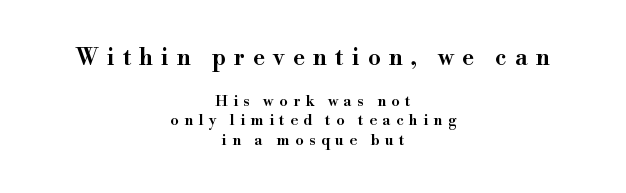
The image shows 23 px text type, upright; set centered, normal line spacing (1.31x), unusually wide letter spacing (+0.36 em), not underlined; the first (top) block is 1.53x larger.
